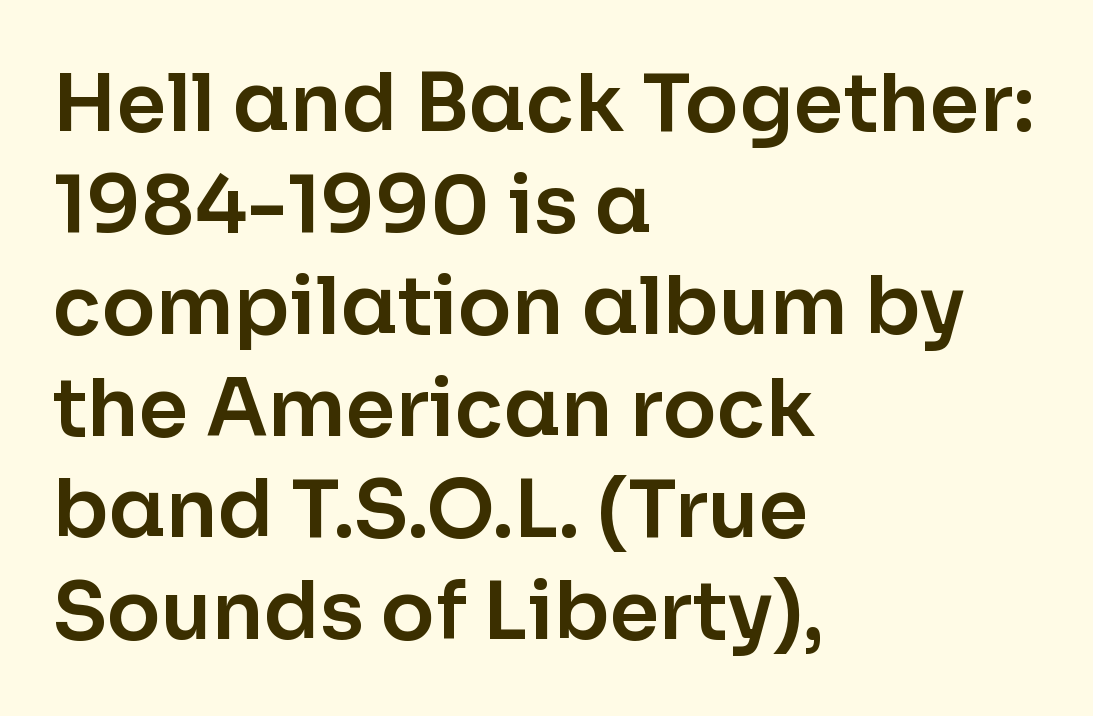
Each letter keeps its own natural width here, so spacing adapts to shape. Do the letters lean? They stand straight. Typographically, this falls in the sans-serif category. Does the copy run flush right? No — it runs flush left. Nothing unusual about the tracking: characters are spaced as the font intends. Descenders hang freely into open space.
